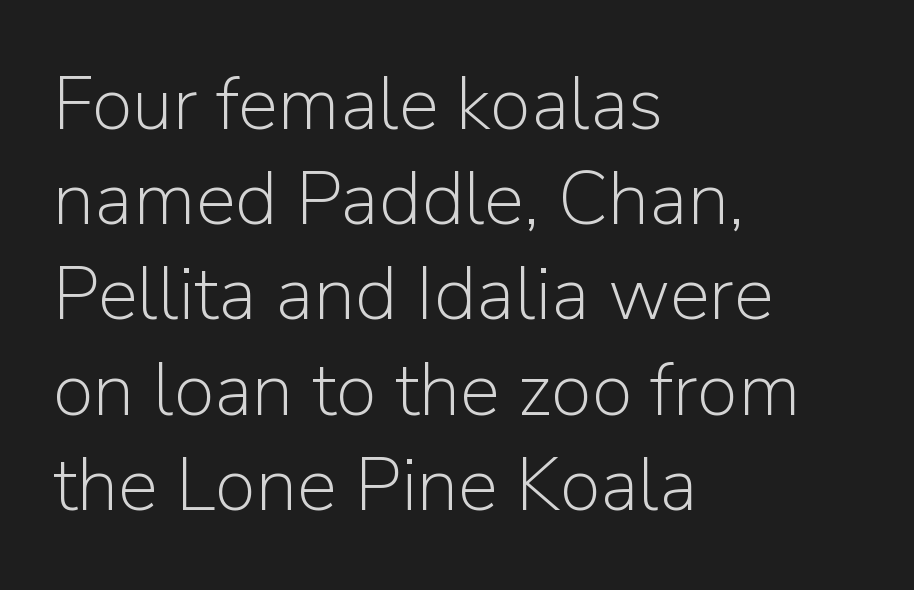
Think of a printed novel: that variable character pitch is what you see here. These lines are set flush left with a ragged right edge. The letters stand upright; this is a roman face. Interline gaps are of average width in this sample.
